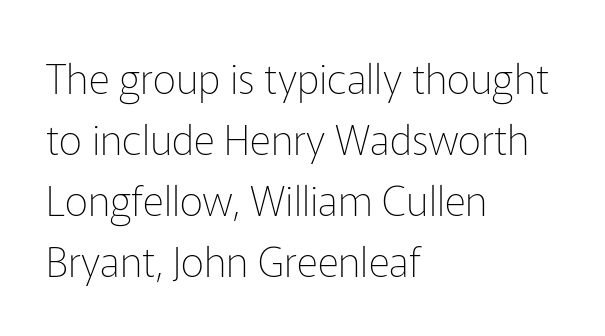
The image shows 41 px thin sans-serif type, upright; set left-aligned, normal line spacing (1.49x), normal letter spacing, not underlined; low stroke contrast and a medium x-height.
